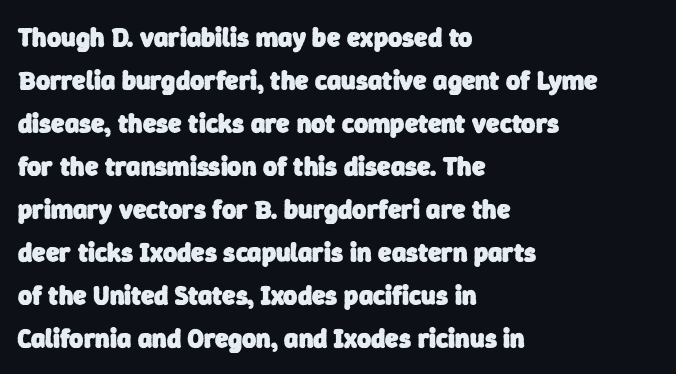
The image shows 27 px bold type; set left-aligned, normal line spacing (1.59x), normal letter spacing, not underlined.
